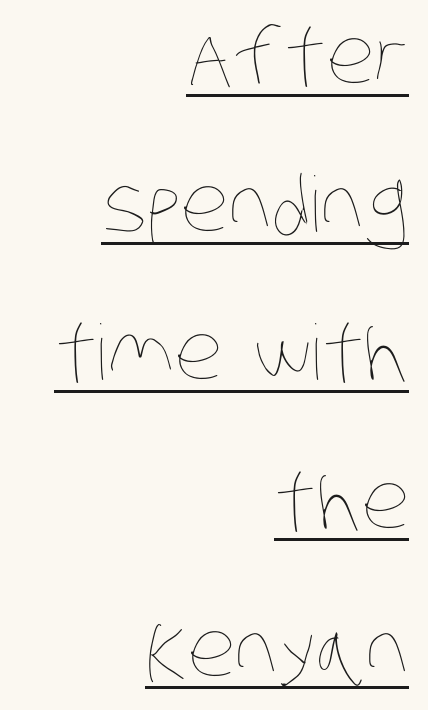
The image shows 76 px thin, condensed type; set right-aligned, loose line spacing (1.95x), normal letter spacing, underlined; low stroke contrast and a large x-height.
